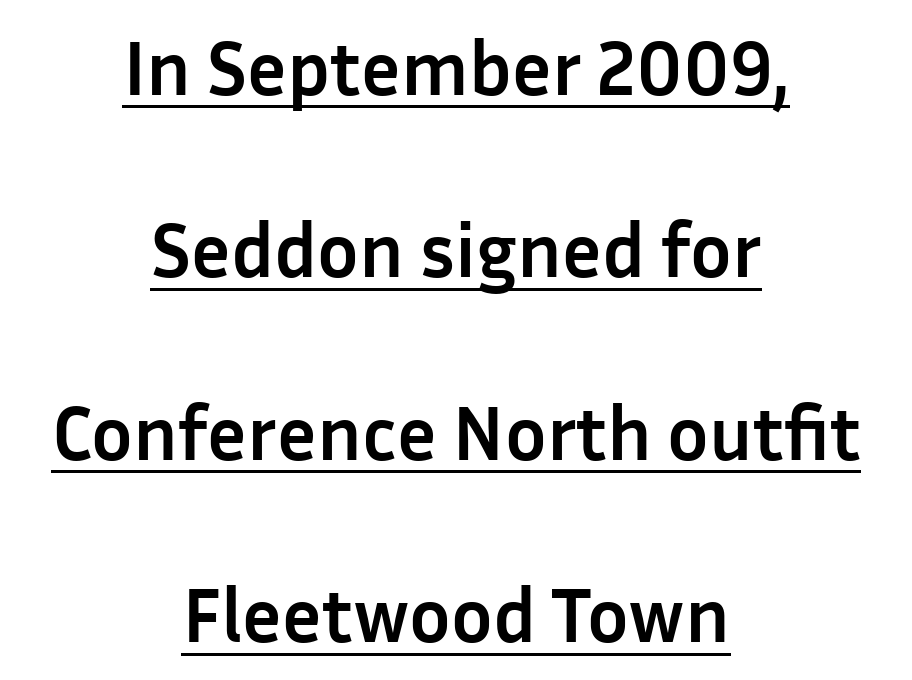
Q: Is the text bold? A: Yes.
Q: Is the text italic (slanted)? A: No, it is upright.
Q: Is the typeface a serif or a sans-serif typeface? A: Sans-serif.
Q: Is the text underlined? A: Yes.
Q: How is the paragraph aligned? A: Centered.
Q: Is the spacing between letters normal or unusually wide? A: Normal.
Q: Is the spacing between lines tight, normal or loose? A: Loose.
Q: Width (condensed, normal, or wide)? A: Normal.
Q: Stroke contrast? A: Low.
Q: x-height? A: Medium.
Q: Monospaced? A: No.
